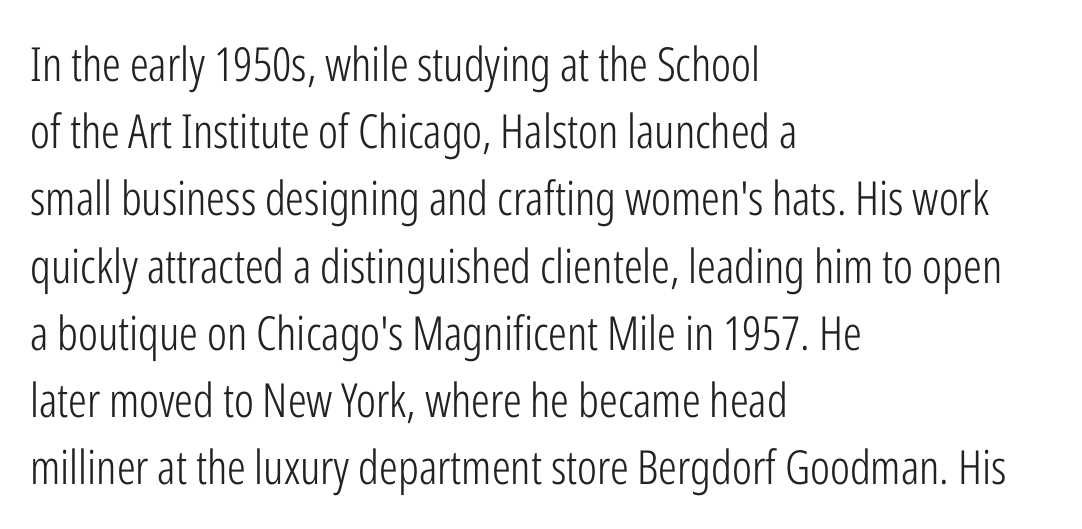
{"serif": "no", "italic": "no", "bold": "no", "weight": "light", "width": "condensed", "stroke_contrast": "low", "x_height": "medium", "monospaced": "no", "underline": "no", "align": "left", "line_spacing": "normal", "line_spacing_ratio": 1.43, "letter_spacing": "normal", "letter_spacing_em": 0.0, "glyph_px": 47}
